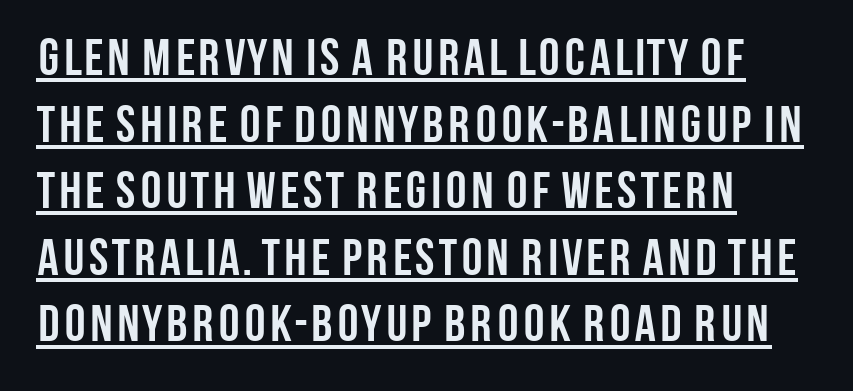
Q: Is the text bold? A: Yes.
Q: Is the text italic (slanted)? A: No, it is upright.
Q: Is the typeface a serif or a sans-serif typeface? A: Sans-serif.
Q: Is the text underlined? A: Yes.
Q: How is the paragraph aligned? A: Left-aligned.
Q: Is the spacing between letters normal or unusually wide? A: Normal.
Q: Is the spacing between lines tight, normal or loose? A: Normal.
Q: Width (condensed, normal, or wide)? A: Condensed.
Q: Stroke contrast? A: Low.
Q: x-height? A: Large.
Q: Monospaced? A: No.
